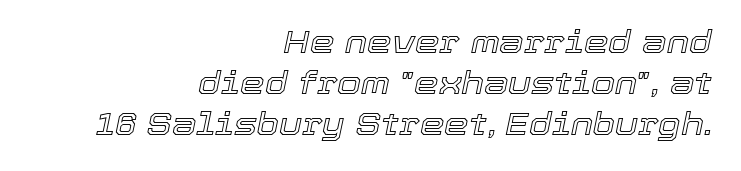
{"italic": "yes", "lean": "right", "slant_degrees": 12, "width": "normal", "x_height": "medium", "monospaced": "no", "underline": "no", "align": "right", "line_spacing": "normal", "line_spacing_ratio": 1.32, "letter_spacing": "normal", "letter_spacing_em": 0.0, "glyph_px": 31}
